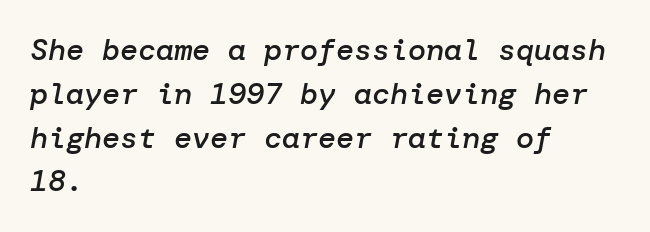
Default kerning and tracking; the words read as compact shapes. Compared with a centered layout, this one pins lines to the left instead. Italic? Definitely — the glyphs are oblique. Notice how descenders clear the ascenders below comfortably — that's standard leading.
